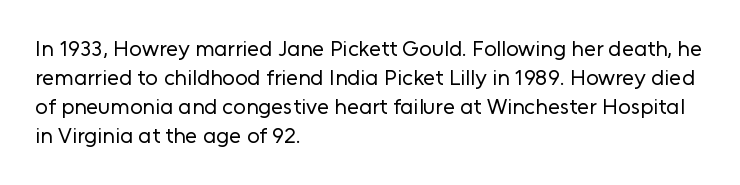
Tall strokes in this sample are plumb rather than angled. The passage shown has conventional tracking throughout. Every row of glyphs begins at an identical x-position on the left. A normal amount of white space separates one row of letters from the next. Type without underlining.
